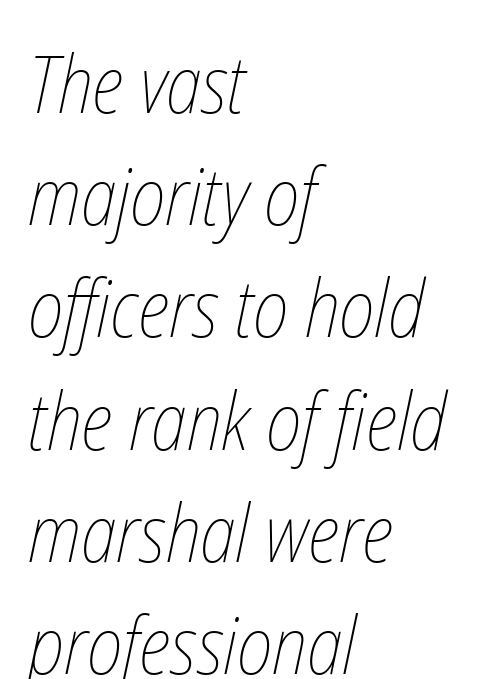
Compared with typical body copy, the letter spacing here is the same. The letters advance in unequal steps, a hallmark of proportional type. Words float on clear page, feet unadorned. Each new line begins a customary step beneath the previous one.
